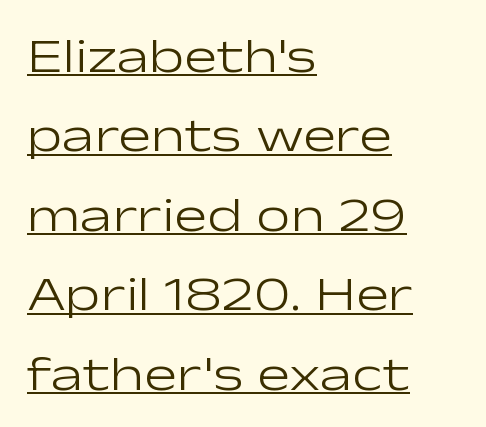
{"serif": "no", "italic": "no", "bold": "no", "weight": "light", "width": "wide", "stroke_contrast": "low", "x_height": "medium", "monospaced": "no", "underline": "yes", "align": "left", "line_spacing": "normal", "line_spacing_ratio": 1.62, "letter_spacing": "normal", "letter_spacing_em": 0.0, "glyph_px": 49}
